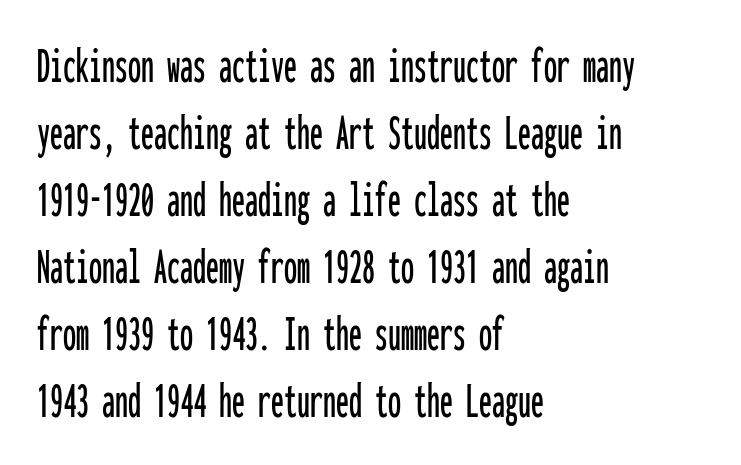
Q: Is the text italic (slanted)? A: No, it is upright.
Q: Is the typeface a serif or a sans-serif typeface? A: Sans-serif.
Q: Is the text underlined? A: No.
Q: How is the paragraph aligned? A: Left-aligned.
Q: Is the spacing between letters normal or unusually wide? A: Normal.
Q: Is the spacing between lines tight, normal or loose? A: Normal.
Q: Width (condensed, normal, or wide)? A: Condensed.
Q: Stroke contrast? A: Low.
Q: x-height? A: Medium.
Q: Monospaced? A: Yes.
